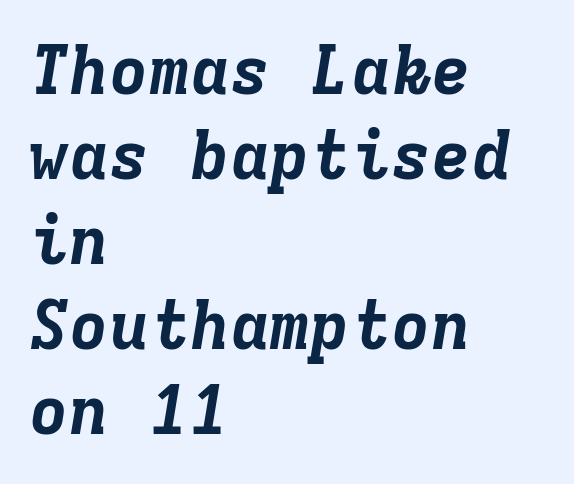
The image shows 67 px bold type, italic (leaning right), monospaced; set left-aligned, normal line spacing (1.27x), normal letter spacing, not underlined; low stroke contrast and a medium x-height.
